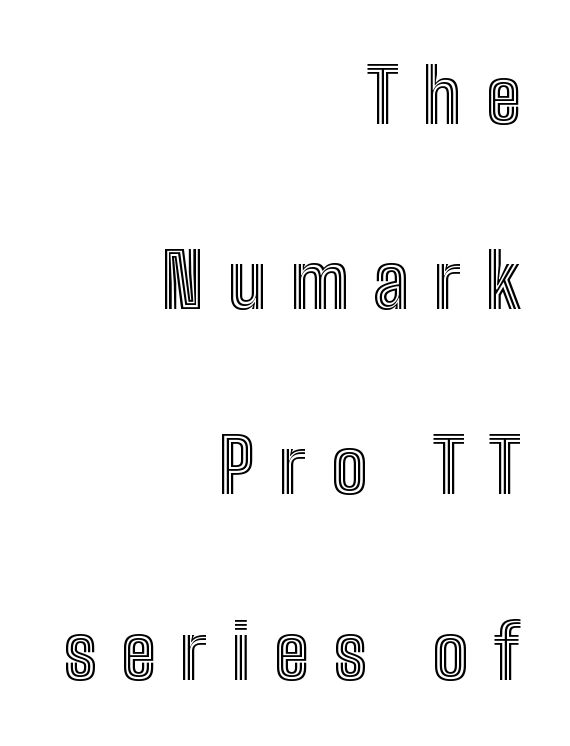
{"italic": "no", "width": "condensed", "x_height": "medium", "monospaced": "no", "underline": "no", "align": "right", "line_spacing": "loose", "line_spacing_ratio": 2.47, "letter_spacing": "wide", "letter_spacing_em": 0.33, "glyph_px": 75}
